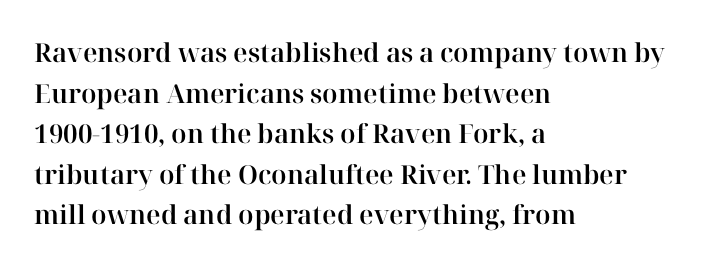
The image shows 26 px text type, upright; set left-aligned, normal line spacing (1.56x), normal letter spacing, not underlined.
